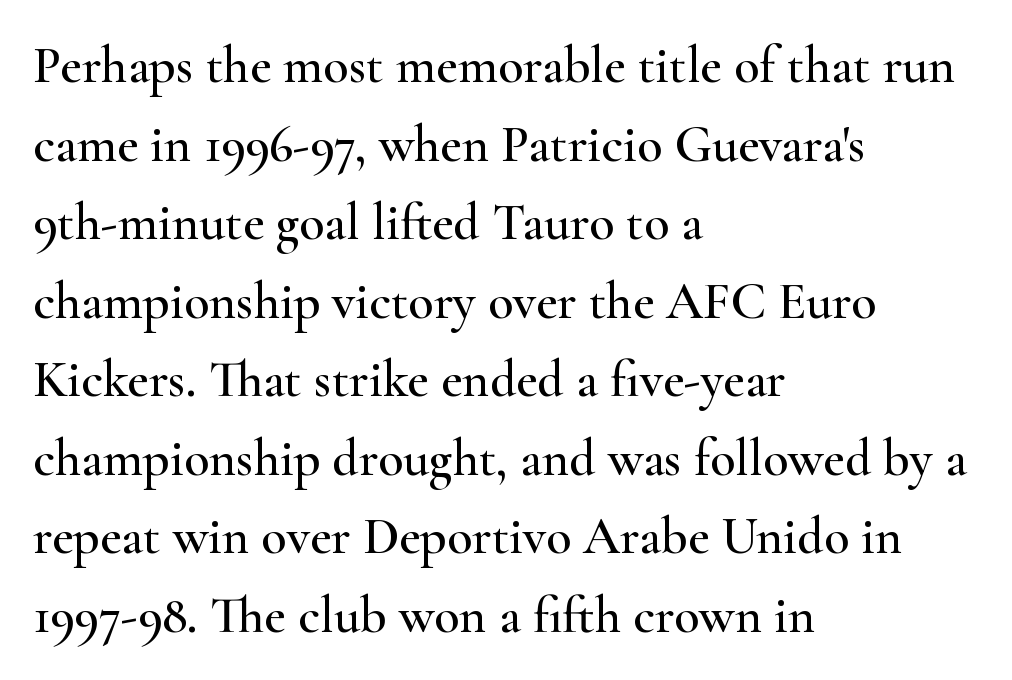
If you drew a line through each stem, it would be perfectly vertical. Has an underline been added? It has not. Horizontally, the lines are justified to the leading edge only. The line-height multiplier appears to be the usual default. Is this a fixed-width face? No — the glyphs have proportional, varying widths. The tracking reads as untouched default to a designer's eye.
